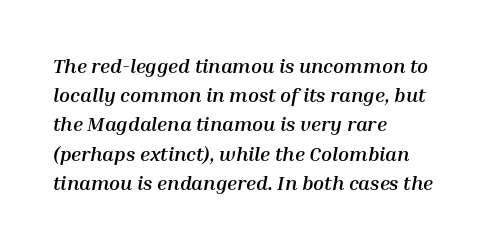
Emphasis-style slanted type is in use. The paragraph has a hard left edge and a soft right edge. You'd pick this weight for a headline — it's a proper bold. Honestly, there is no underline to notice here at all.
